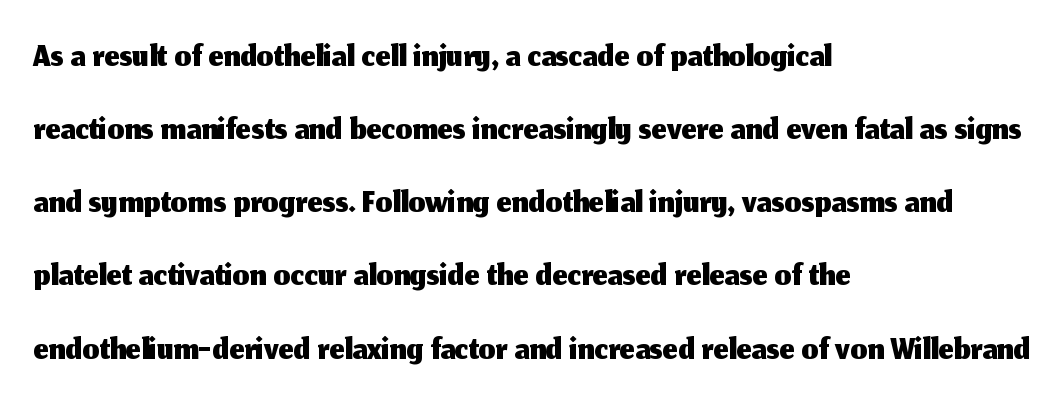
Q: Is the text italic (slanted)? A: No, it is upright.
Q: Is the typeface a serif or a sans-serif typeface? A: Sans-serif.
Q: Is the text underlined? A: No.
Q: How is the paragraph aligned? A: Left-aligned.
Q: Is the spacing between letters normal or unusually wide? A: Normal.
Q: Is the spacing between lines tight, normal or loose? A: Normal.
Q: Width (condensed, normal, or wide)? A: Normal.
Q: Stroke contrast? A: Medium.
Q: x-height? A: Medium.
Q: Monospaced? A: No.
